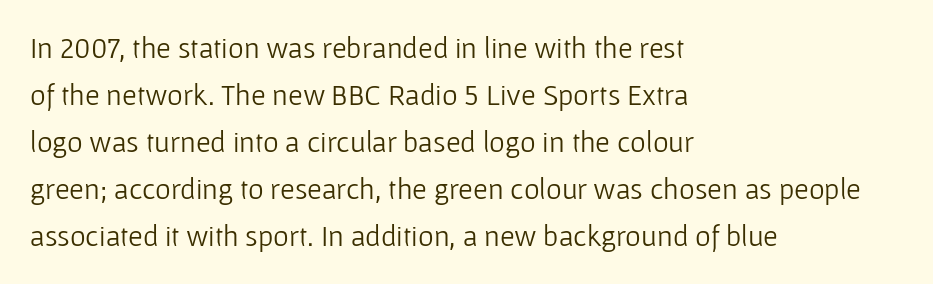
Q: Is the text bold? A: No.
Q: Is the text italic (slanted)? A: No, it is upright.
Q: Is the typeface a serif or a sans-serif typeface? A: Sans-serif.
Q: Is the text underlined? A: No.
Q: How is the paragraph aligned? A: Left-aligned.
Q: Is the spacing between letters normal or unusually wide? A: Normal.
Q: Is the spacing between lines tight, normal or loose? A: Normal.
Q: Width (condensed, normal, or wide)? A: Normal.
Q: Stroke contrast? A: Low.
Q: x-height? A: Medium.
Q: Monospaced? A: No.
